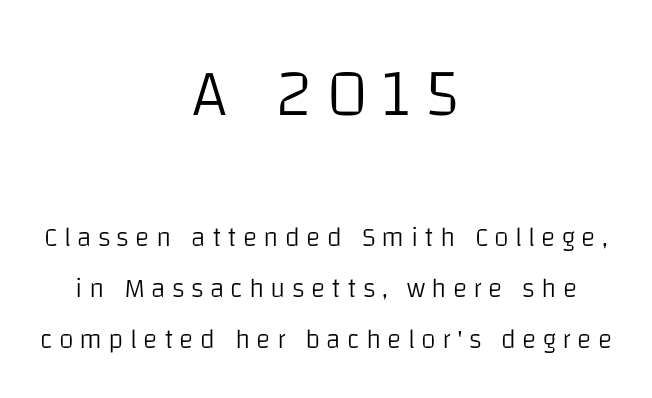
The image shows 67 px light sans-serif type, upright; set centered, line spacing 1.89x, unusually wide letter spacing (+0.23 em), not underlined; the first (top) block is 2.48x larger; low stroke contrast and a large x-height.
